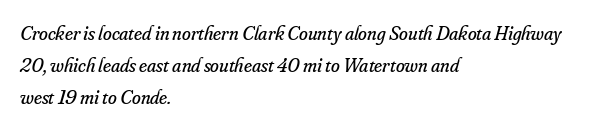
Notice how the passage keeps a crisp vertical edge on the left only. The passage shown leans; its letterforms are oblique. Stem width sits at or under what a default text font uses. Glyph-to-glyph distance matches everyday printed text. In terms of leading, this rendering sits right in the middle.
